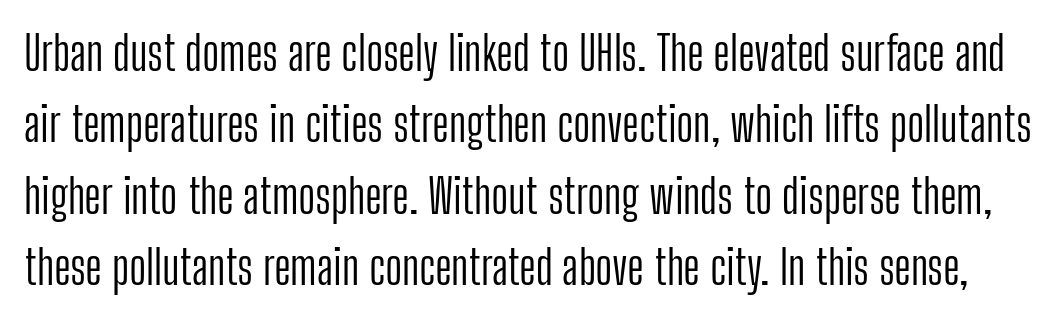
{"serif": "no", "italic": "no", "bold": "no", "weight": "light", "width": "condensed", "stroke_contrast": "low", "x_height": "medium", "monospaced": "no", "underline": "no", "line_spacing": "normal", "line_spacing_ratio": 1.52, "letter_spacing": "normal", "letter_spacing_em": 0.0, "glyph_px": 47}
